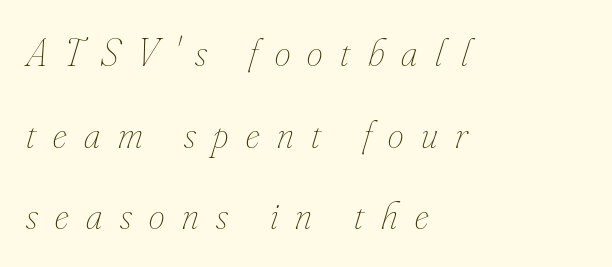
The image shows 40 px thin, condensed type, italic (leaning right); set left-aligned, loose line spacing (2.04x), unusually wide letter spacing (+0.44 em), not underlined; low stroke contrast and a small x-height.
